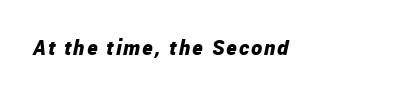
{"italic": "yes", "lean": "right", "slant_degrees": 12, "bold": "yes", "underline": "no", "align": "left", "glyph_px": 21}
